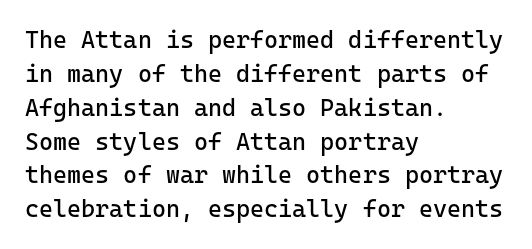
Decoration check: the copy has no underline. Teacher's note: observe the even left margin — that is flush-left alignment. Interline gaps are of average width in this sample. No chunkiness to these letters — they're not bold. These lines were composed using upright roman letters.
